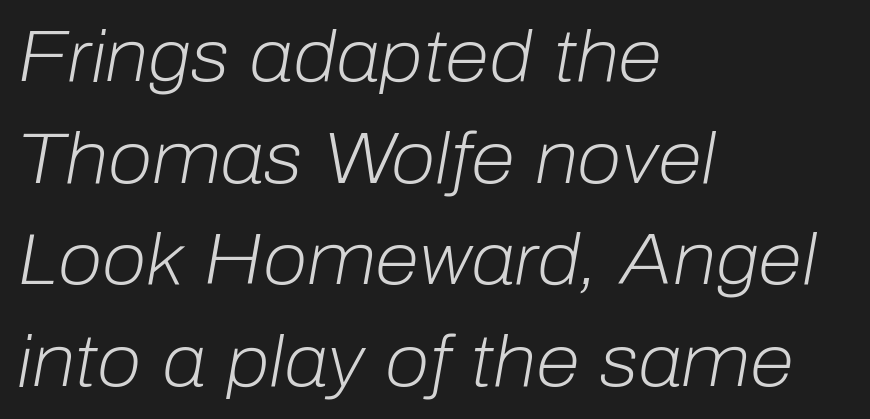
Q: Is the text bold? A: No.
Q: Is the text italic (slanted)? A: Yes, it leans right by about 10 degrees.
Q: Is the text underlined? A: No.
Q: How is the paragraph aligned? A: Left-aligned.
Q: Is the spacing between letters normal or unusually wide? A: Normal.
Q: Is the spacing between lines tight, normal or loose? A: Normal.
Q: Width (condensed, normal, or wide)? A: Normal.
Q: Stroke contrast? A: Low.
Q: x-height? A: Medium.
Q: Monospaced? A: No.
